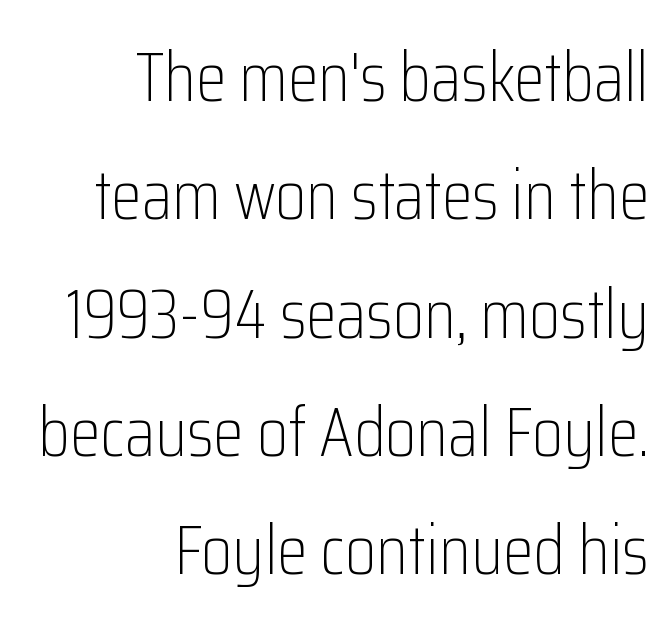
Short note: letters normally spaced. Every row of glyphs terminates at an identical x-position on the right. Stroke mass is kept to a normal reading level or below. Letterform terminals end flat and unadorned throughout the passage. This sample has the flowing, uneven cadence of proportional lettering. These lines were composed using upright roman letters.
